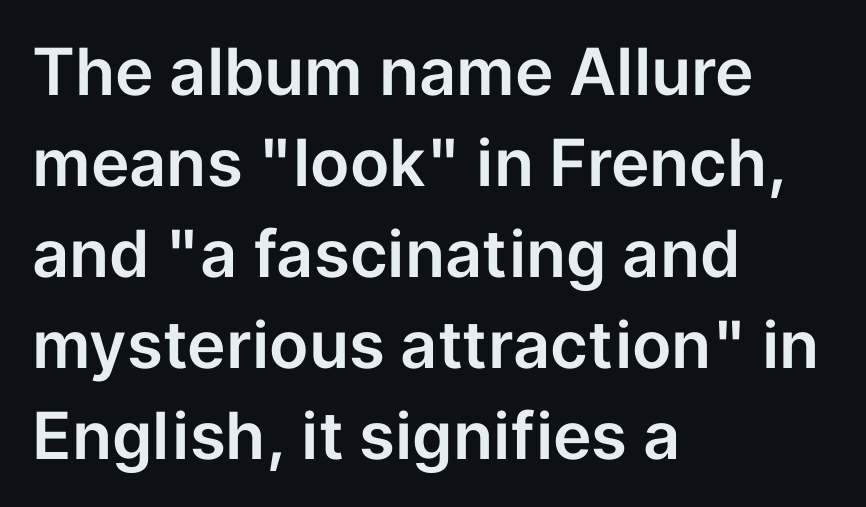
The image shows 65 px sans-serif type, upright; set left-aligned, normal line spacing (1.4x), normal letter spacing, not underlined; low stroke contrast and a medium x-height.
